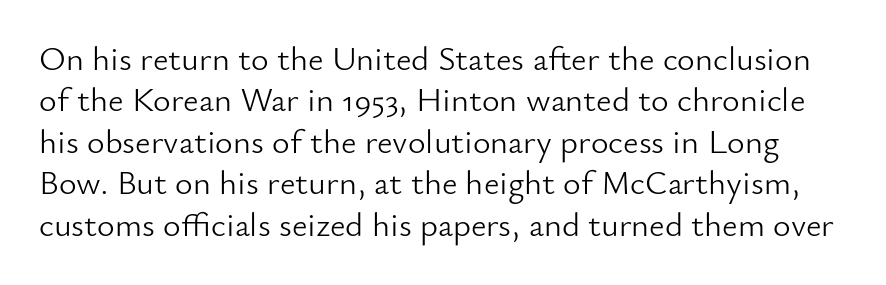
Q: Is the text bold? A: No.
Q: Is the text italic (slanted)? A: No, it is upright.
Q: Is the typeface a serif or a sans-serif typeface? A: Sans-serif.
Q: Is the text underlined? A: No.
Q: Is the spacing between letters normal or unusually wide? A: Normal.
Q: Width (condensed, normal, or wide)? A: Normal.
Q: Stroke contrast? A: Low.
Q: x-height? A: Small.
Q: Monospaced? A: No.
